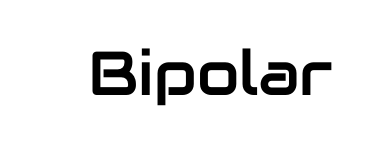
Q: Is the text italic (slanted)? A: No, it is upright.
Q: Is the typeface a serif or a sans-serif typeface? A: Sans-serif.
Q: Is the text underlined? A: No.
Q: Is the spacing between letters normal or unusually wide? A: Normal.
Q: Width (condensed, normal, or wide)? A: Normal.
Q: Stroke contrast? A: Low.
Q: x-height? A: Medium.
Q: Monospaced? A: No.
